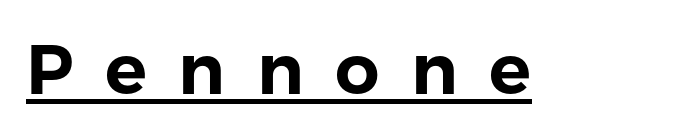
Spacing between characters has been opened up far beyond the box default. The letters stand upright; this is a roman face. Nothing sits at the stroke ends, so this counts as sans-serif. Caption: lettering with a line underneath.
